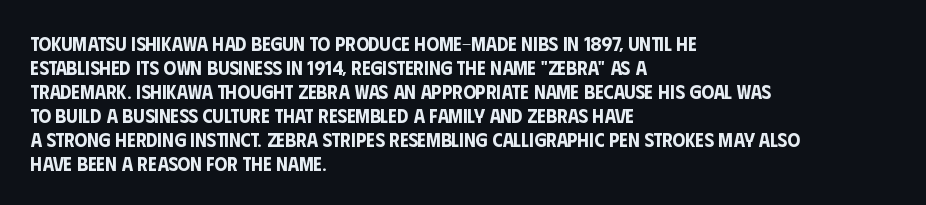
The image shows 20 px text type, upright; set left-aligned, line spacing 1.2x, normal letter spacing, not underlined.
